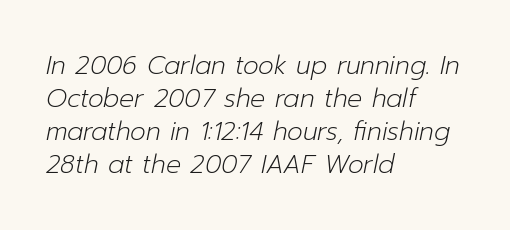
Line beginnings align vertically; line endings do not. Nobody touched the tracking dial on this one. Quick note: italic. Decoration check: the copy has no underline. A light-to-regular cut is what we see here. The rows are spaced the way most documents space them.
